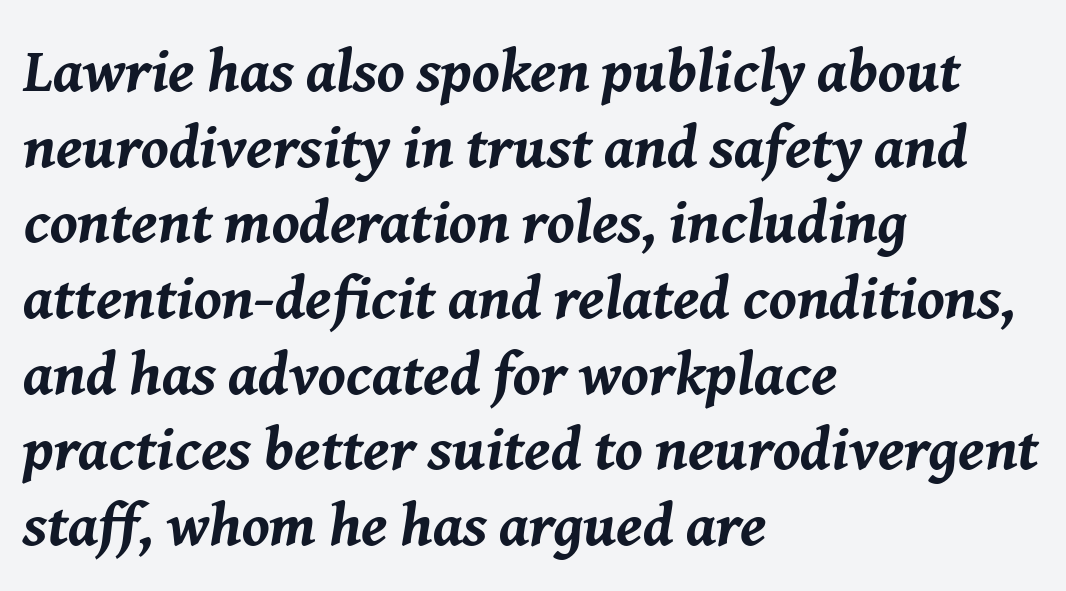
{"italic": "yes", "lean": "right", "slant_degrees": 8, "bold": "yes", "weight": "bold", "width": "normal", "stroke_contrast": "medium", "x_height": "medium", "monospaced": "no", "underline": "no", "align": "left", "line_spacing_ratio": 1.24, "letter_spacing": "normal", "letter_spacing_em": 0.0, "glyph_px": 61}
